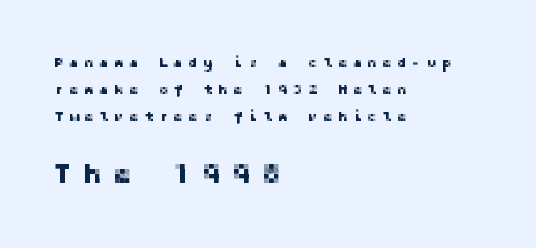
The image shows 28 px sans-serif type, upright; set left-aligned, loose line spacing (1.94x), unusually wide letter spacing (+0.4 em), not underlined; the second (bottom) block is 2.0x larger; low stroke contrast and a medium x-height.
